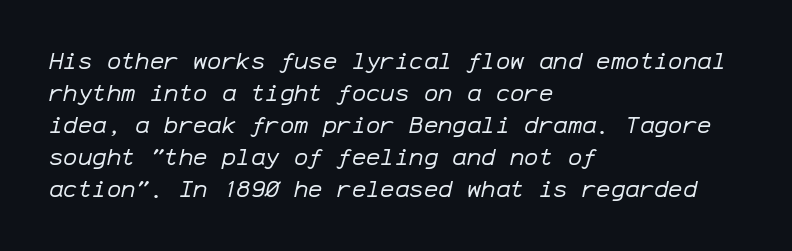
Q: Is the text bold? A: No.
Q: Is the text italic (slanted)? A: Yes, it leans right by about 12 degrees.
Q: Is the text underlined? A: No.
Q: How is the paragraph aligned? A: Left-aligned.
Q: Is the spacing between letters normal or unusually wide? A: Normal.
Q: Is the spacing between lines tight, normal or loose? A: Normal.
